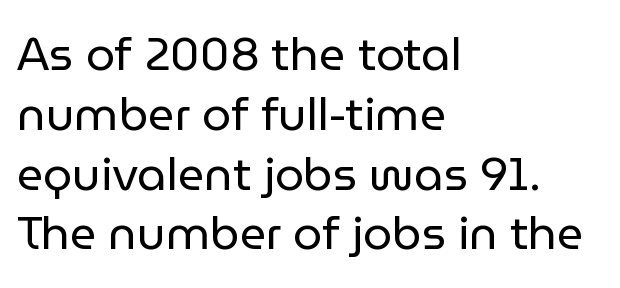
Letters rest on an invisible, unmarked baseline. A typesetter would call this proportional, since set widths differ per character. This rendering uses left alignment, leaving the right contour irregular. No extra ink here — the face is not bold.
